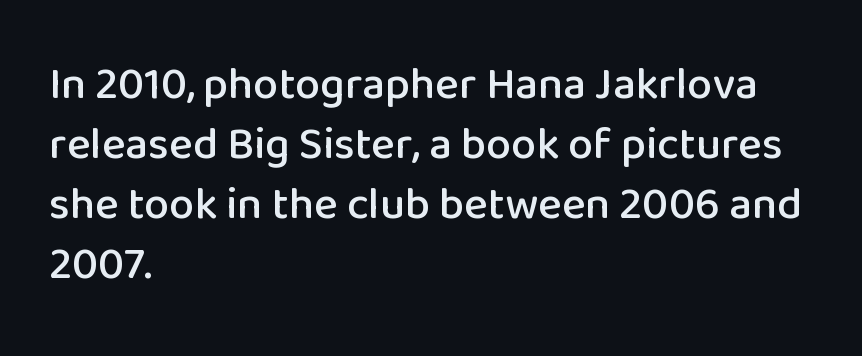
The image shows 45 px sans-serif type, upright; set left-aligned, normal line spacing (1.33x), normal letter spacing, not underlined; low stroke contrast and a medium x-height.
